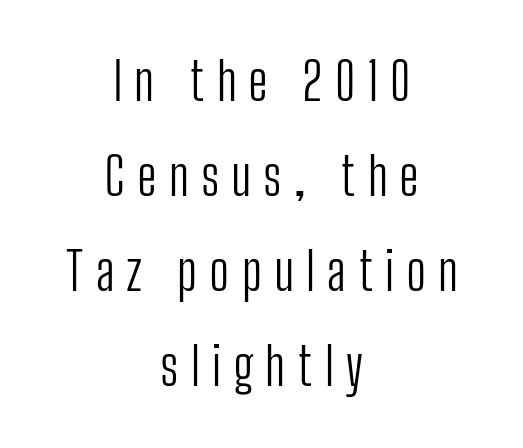
Q: Is the text bold? A: No.
Q: Is the text italic (slanted)? A: No, it is upright.
Q: Is the typeface a serif or a sans-serif typeface? A: Sans-serif.
Q: Is the text underlined? A: No.
Q: How is the paragraph aligned? A: Centered.
Q: Is the spacing between letters normal or unusually wide? A: Unusually wide.
Q: Width (condensed, normal, or wide)? A: Condensed.
Q: Stroke contrast? A: Low.
Q: x-height? A: Medium.
Q: Monospaced? A: No.
